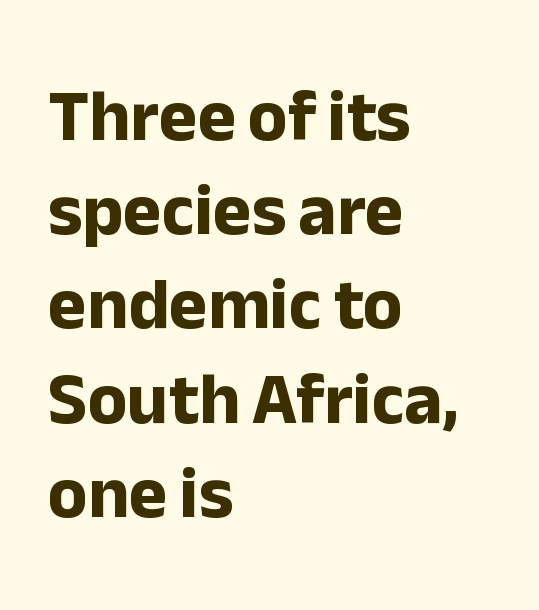
The image shows 73 px bold sans-serif type, upright; set left-aligned, normal line spacing (1.29x), normal letter spacing, not underlined; low stroke contrast and a medium x-height.
